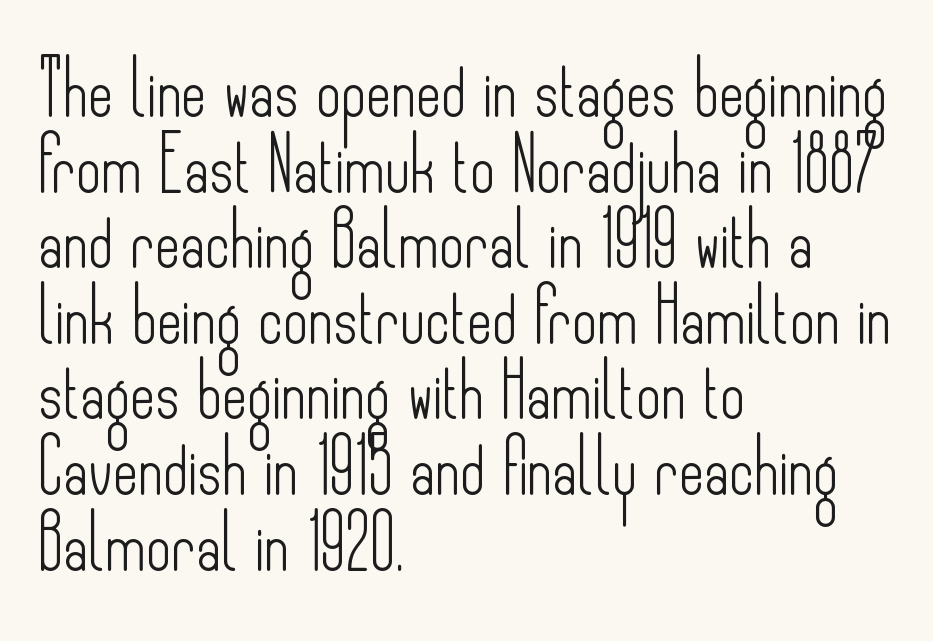
{"serif": "no", "italic": "no", "bold": "no", "weight": "light", "width": "condensed", "stroke_contrast": "low", "x_height": "small", "monospaced": "no", "underline": "no", "align": "left", "line_spacing": "normal", "line_spacing_ratio": 1.4, "letter_spacing": "normal", "letter_spacing_em": 0.0, "glyph_px": 54}
